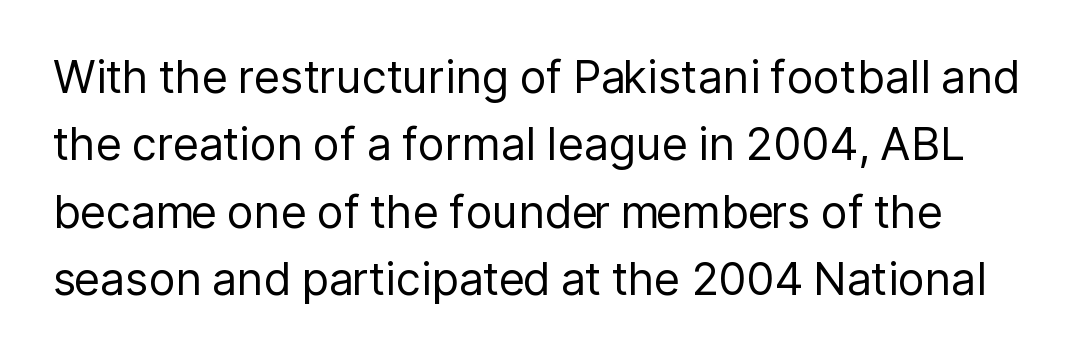
The letters advance in unequal steps, a hallmark of proportional type. Look at the tracking — it's just the regular setting, nothing added. Just letters on the line, the space beneath them empty. If you drew a line through each stem, it would be perfectly vertical. A quiet, ordinary-to-light weight characterises the typeface. In terms of letterform style, serifs are entirely absent.
